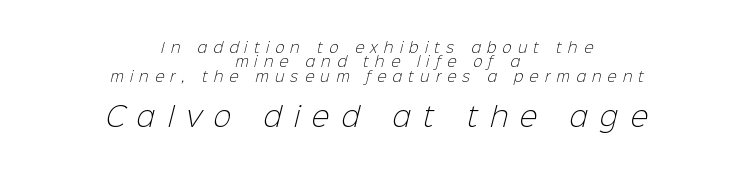
The image shows 27 px text type; set centered, tight line spacing (1.02x), unusually wide letter spacing (+0.45 em), not underlined; the second (bottom) block is 1.93x larger.
